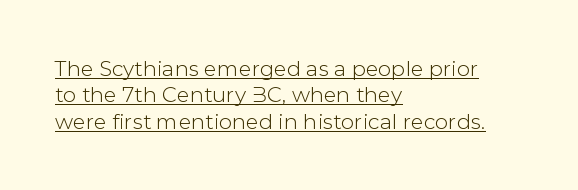
The image shows 21 px text type, upright; set left-aligned, normal line spacing (1.26x), normal letter spacing, underlined.
